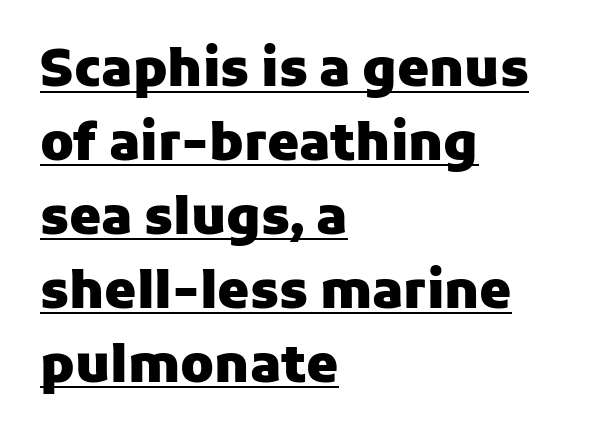
The image shows 51 px heavy sans-serif type, upright; set left-aligned, normal line spacing (1.45x), normal letter spacing, underlined; low stroke contrast and a medium x-height.
